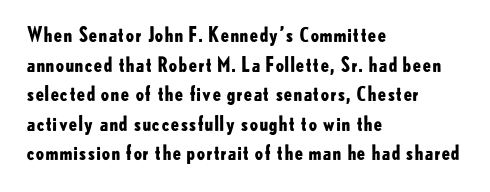
{"italic": "no", "bold": "yes", "underline": "no", "align": "left", "line_spacing": "normal", "line_spacing_ratio": 1.48, "letter_spacing": "normal", "letter_spacing_em": 0.0, "glyph_px": 20}
